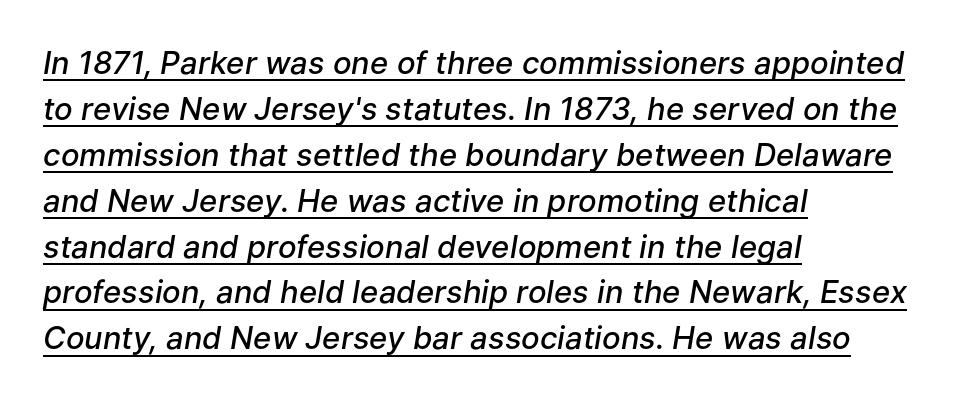
A typesetter would call this leading conventional body-copy spacing. Bold? Not quite — semibold, heavier than regular but stopping short. Here the designer chose a conventional face with non-uniform glyph widths. Check the space under the baseline: a stroke is drawn there. You can tell it's italic because the verticals aren't actually vertical.
